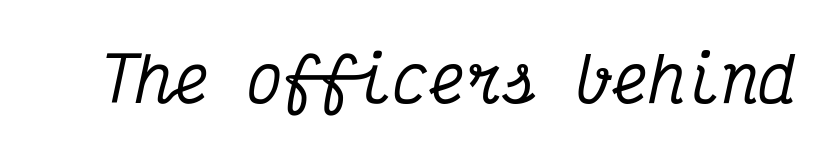
The image shows 61 px condensed serif type, italic (leaning right), monospaced; set normal letter spacing, not underlined; medium stroke contrast and a medium x-height.
